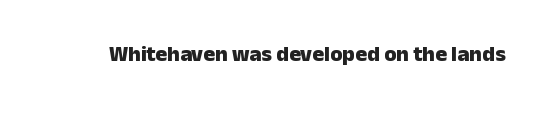
Short note: letters normally spaced. Words float on clear page, feet unadorned. The letters stand upright; this is a roman face. Heavy, bold letterforms.
